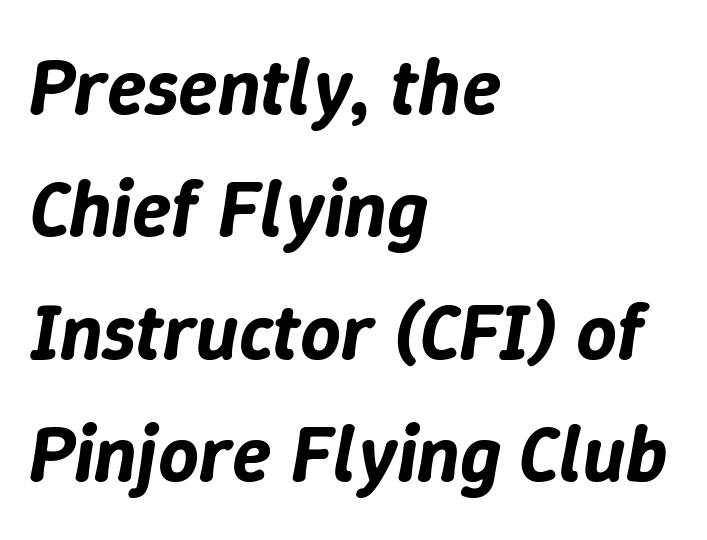
Q: Is the text italic (slanted)? A: Yes, it leans right by about 9 degrees.
Q: Is the text underlined? A: No.
Q: How is the paragraph aligned? A: Left-aligned.
Q: Is the spacing between letters normal or unusually wide? A: Normal.
Q: Is the spacing between lines tight, normal or loose? A: Normal.
Q: Width (condensed, normal, or wide)? A: Normal.
Q: Stroke contrast? A: Low.
Q: x-height? A: Medium.
Q: Monospaced? A: No.
